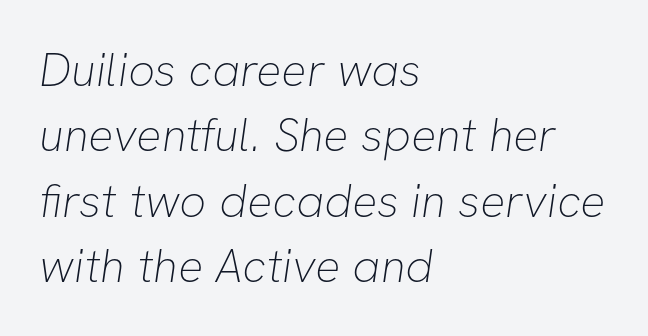
{"serif": "no", "bold": "no", "weight": "thin", "width": "normal", "stroke_contrast": "low", "x_height": "medium", "monospaced": "no", "underline": "no", "align": "left", "line_spacing": "normal", "line_spacing_ratio": 1.39, "letter_spacing": "normal", "letter_spacing_em": 0.0, "glyph_px": 47}
